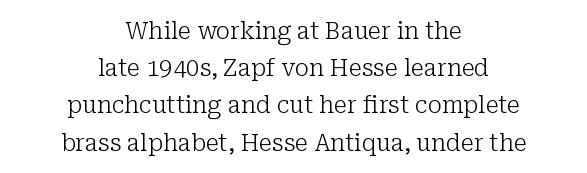
Q: Is the text bold? A: No.
Q: Is the text italic (slanted)? A: No, it is upright.
Q: Is the text underlined? A: No.
Q: How is the paragraph aligned? A: Centered.
Q: Is the spacing between letters normal or unusually wide? A: Normal.
Q: Is the spacing between lines tight, normal or loose? A: Normal.
